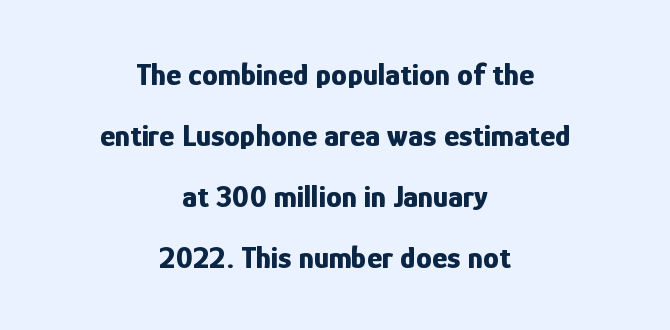
Q: Is the text bold? A: Yes.
Q: Is the text italic (slanted)? A: No, it is upright.
Q: Is the typeface a serif or a sans-serif typeface? A: Sans-serif.
Q: Is the text underlined? A: No.
Q: How is the paragraph aligned? A: Centered.
Q: Is the spacing between letters normal or unusually wide? A: Normal.
Q: Is the spacing between lines tight, normal or loose? A: Loose.
Q: Width (condensed, normal, or wide)? A: Condensed.
Q: Stroke contrast? A: Low.
Q: x-height? A: Medium.
Q: Monospaced? A: No.
